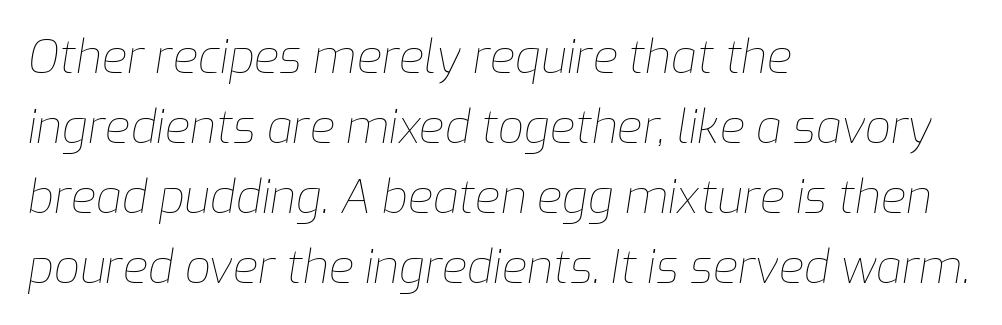
{"italic": "yes", "lean": "right", "slant_degrees": 9, "bold": "no", "weight": "thin", "width": "normal", "stroke_contrast": "low", "x_height": "medium", "monospaced": "no", "underline": "no", "align": "left", "line_spacing": "normal", "line_spacing_ratio": 1.52, "letter_spacing": "normal", "letter_spacing_em": 0.0, "glyph_px": 46}
